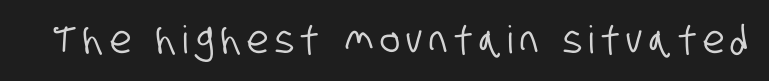
The baseline area is clear. What kind of face is this? One without serifs — a sans. The face used here is proportionally spaced, like ordinary book or web type.
